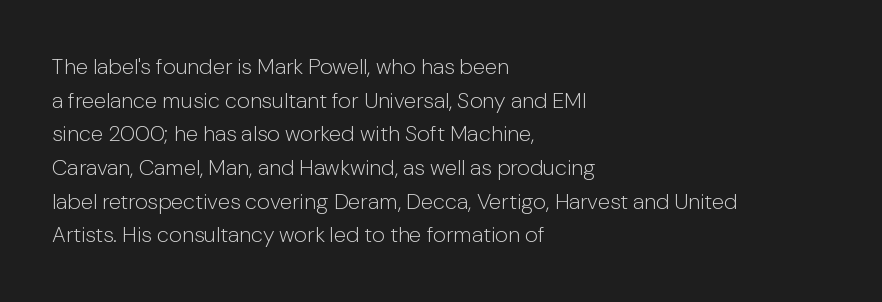
{"italic": "no", "bold": "no", "underline": "no", "align": "left", "line_spacing": "normal", "line_spacing_ratio": 1.53, "letter_spacing": "normal", "letter_spacing_em": 0.0, "glyph_px": 22}
